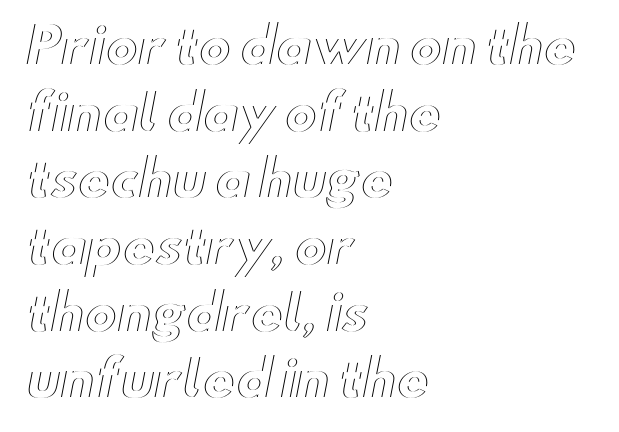
{"width": "wide", "x_height": "small", "monospaced": "no", "underline": "no", "align": "left", "line_spacing": "normal", "line_spacing_ratio": 1.36, "letter_spacing": "normal", "letter_spacing_em": 0.0, "glyph_px": 49}
